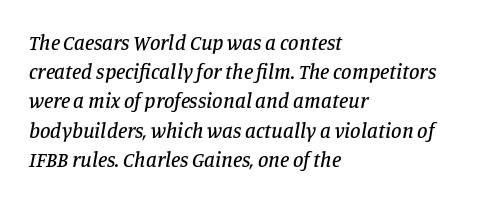
The font's italic variant was chosen for this text. The leading is moderate, giving the passage an even texture. No word sits above an underline. The face used here is rendered with its standard letterfit.
